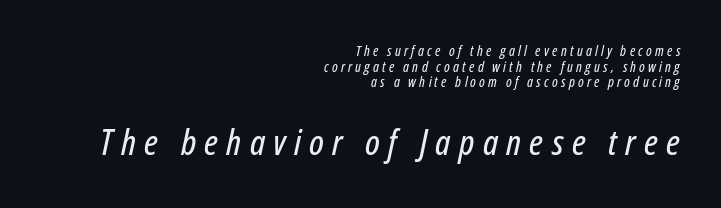
{"italic": "yes", "lean": "right", "slant_degrees": 12, "width": "condensed", "stroke_contrast": "low", "x_height": "medium", "monospaced": "no", "underline": "no", "align": "right", "line_spacing": "tight", "line_spacing_ratio": 1.11, "letter_spacing": "wide", "letter_spacing_em": 0.23, "larger_block": "second", "size_ratio": 2.57, "glyph_px": 36}
